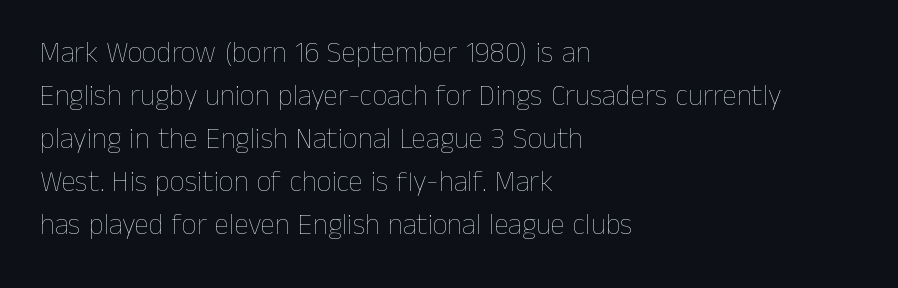
Q: Is the text bold? A: No.
Q: Is the text italic (slanted)? A: No, it is upright.
Q: Is the text underlined? A: No.
Q: How is the paragraph aligned? A: Left-aligned.
Q: Is the spacing between letters normal or unusually wide? A: Normal.
Q: Is the spacing between lines tight, normal or loose? A: Normal.
Q: Width (condensed, normal, or wide)? A: Normal.
Q: Stroke contrast? A: Low.
Q: x-height? A: Medium.
Q: Monospaced? A: No.
